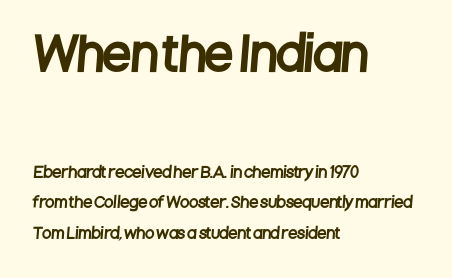
The image shows 46 px condensed sans-serif type; set left-aligned, loose line spacing (2.06x), normal letter spacing, not underlined; the first (top) block is 3.07x larger; low stroke contrast and a large x-height.
